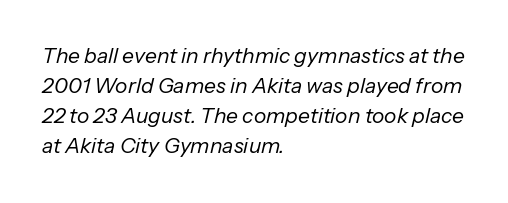
Q: Is the text bold? A: No.
Q: Is the text italic (slanted)? A: Yes, it leans right by about 13 degrees.
Q: Is the text underlined? A: No.
Q: How is the paragraph aligned? A: Left-aligned.
Q: Is the spacing between letters normal or unusually wide? A: Normal.
Q: Is the spacing between lines tight, normal or loose? A: Normal.
